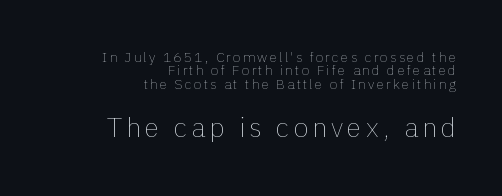
{"italic": "no", "bold": "no", "underline": "no", "align": "right", "line_spacing": "tight", "line_spacing_ratio": 0.95, "larger_block": "second", "size_ratio": 1.93, "glyph_px": 27}
